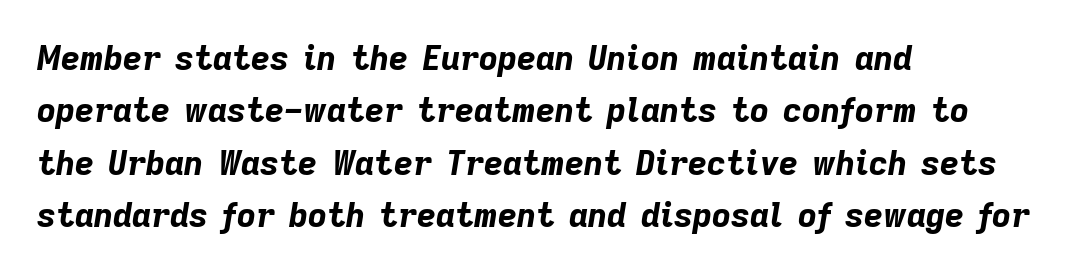
The lines in this sample share a left origin and differ only in where they stop. Italic: yes, the glyphs are oblique. Tracking value appears to be zero — textbook default spacing. No word sits above an underline.
